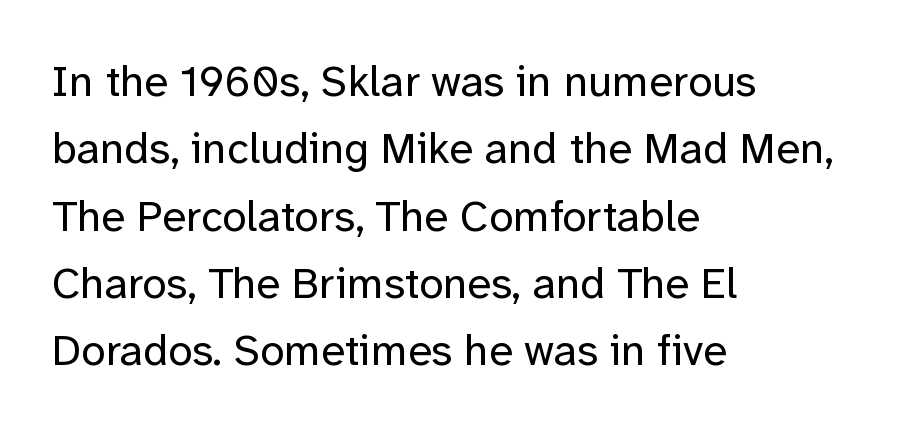
Nobody touched the tracking dial on this one. Serifs: no, the terminals of the letterforms are clean. Line spacing here is normal. The axis of the letterforms is exactly vertical. Note the varied advance widths — an 'i' is clearly narrower than an 'm'. The space beneath each line is pristine and unruled.
